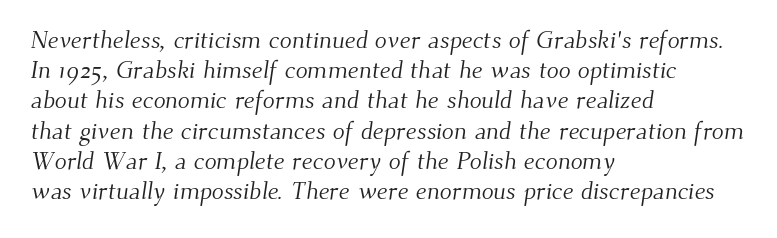
{"bold": "no", "underline": "no", "align": "left", "line_spacing_ratio": 1.21, "letter_spacing": "normal", "letter_spacing_em": 0.0, "glyph_px": 25}
